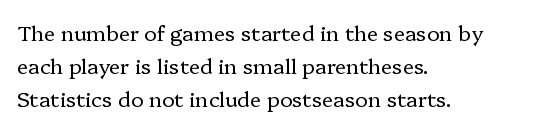
{"italic": "no", "bold": "no", "underline": "no", "align": "left", "line_spacing": "normal", "line_spacing_ratio": 1.58, "letter_spacing": "normal", "letter_spacing_em": 0.0, "glyph_px": 21}
